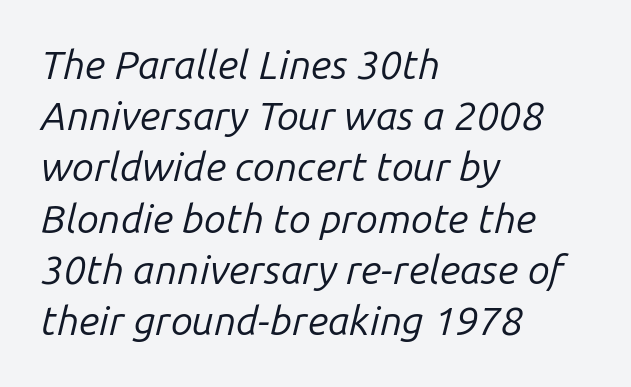
Q: Is the text bold? A: No.
Q: Is the text italic (slanted)? A: Yes, it leans right by about 14 degrees.
Q: Is the text underlined? A: No.
Q: How is the paragraph aligned? A: Left-aligned.
Q: Is the spacing between letters normal or unusually wide? A: Normal.
Q: Is the spacing between lines tight, normal or loose? A: Normal.
Q: Width (condensed, normal, or wide)? A: Normal.
Q: Stroke contrast? A: Low.
Q: x-height? A: Medium.
Q: Monospaced? A: No.
